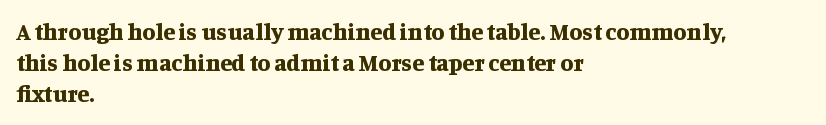
{"italic": "no", "bold": "yes", "underline": "no", "align": "left", "line_spacing": "normal", "line_spacing_ratio": 1.3, "letter_spacing": "normal", "letter_spacing_em": 0.0, "glyph_px": 24}
